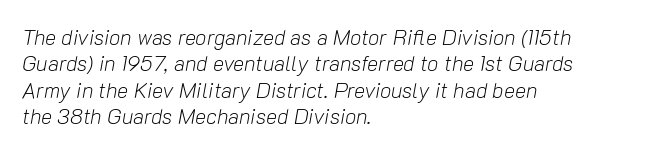
Between one letter and the next there's only the usual sliver of space. Caption: face not bold, strokes unweighted. The words here are not underlined. Where is the straight margin? On the left. The letters are slanted; this is an italic face. Regarding leading, the lines here are spaced in the standard way.
